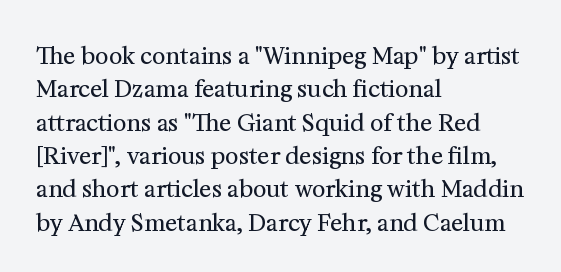
Q: Is the text bold? A: No.
Q: Is the text italic (slanted)? A: No, it is upright.
Q: Is the text underlined? A: No.
Q: How is the paragraph aligned? A: Left-aligned.
Q: Is the spacing between letters normal or unusually wide? A: Normal.
Q: Is the spacing between lines tight, normal or loose? A: Normal.
